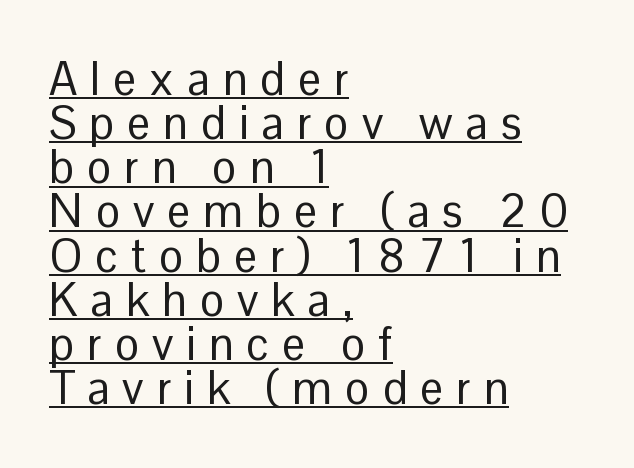
Upright lettering throughout. Regarding serifs, this sample does without them. Is this a fixed-width face? No — the glyphs have proportional, varying widths. On a weight scale, this lands at 450 or below.
